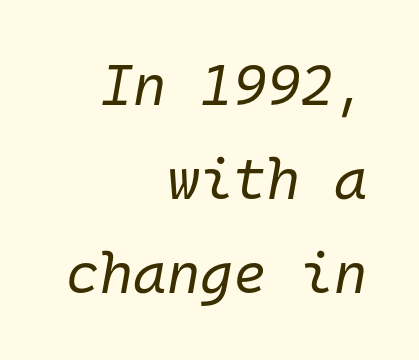
The image shows 57 px regular-weight type, italic (leaning right), monospaced; set right-aligned, normal line spacing (1.65x), normal letter spacing, not underlined; low stroke contrast and a medium x-height.
